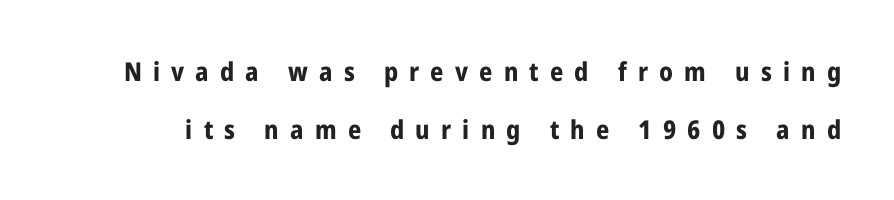
What stands out about the letter spacing? Its width — letters are far apart. The glyphs have the mass of a bold cut. Does the leading feel generous? Absolutely, it's lavish. Underlining? Definitely not there. This is the regular roman posture of the typeface.
